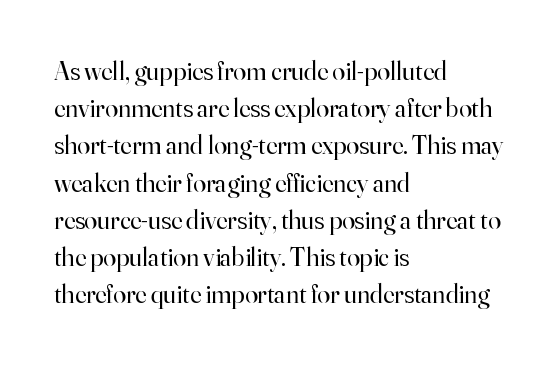
Q: Is the text bold? A: No.
Q: Is the text italic (slanted)? A: No, it is upright.
Q: Is the text underlined? A: No.
Q: How is the paragraph aligned? A: Left-aligned.
Q: Is the spacing between letters normal or unusually wide? A: Normal.
Q: Is the spacing between lines tight, normal or loose? A: Normal.
